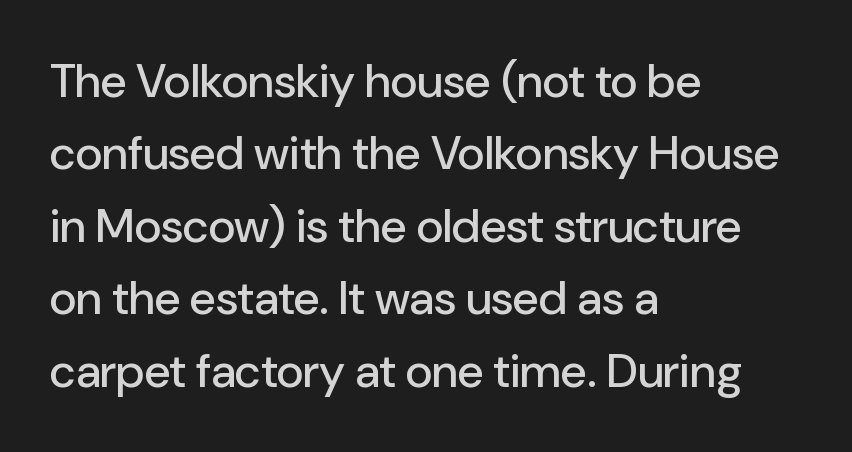
The rendering uses natural spacing where letterforms have individual widths. Anything drawn beneath the words? Only blank space. Does the copy run flush right? No — it runs flush left. These lines sit exactly where default settings would place them.
